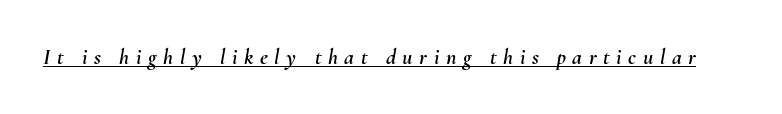
{"italic": "yes", "lean": "right", "slant_degrees": 10, "underline": "yes", "letter_spacing": "wide", "letter_spacing_em": 0.3, "glyph_px": 22}
